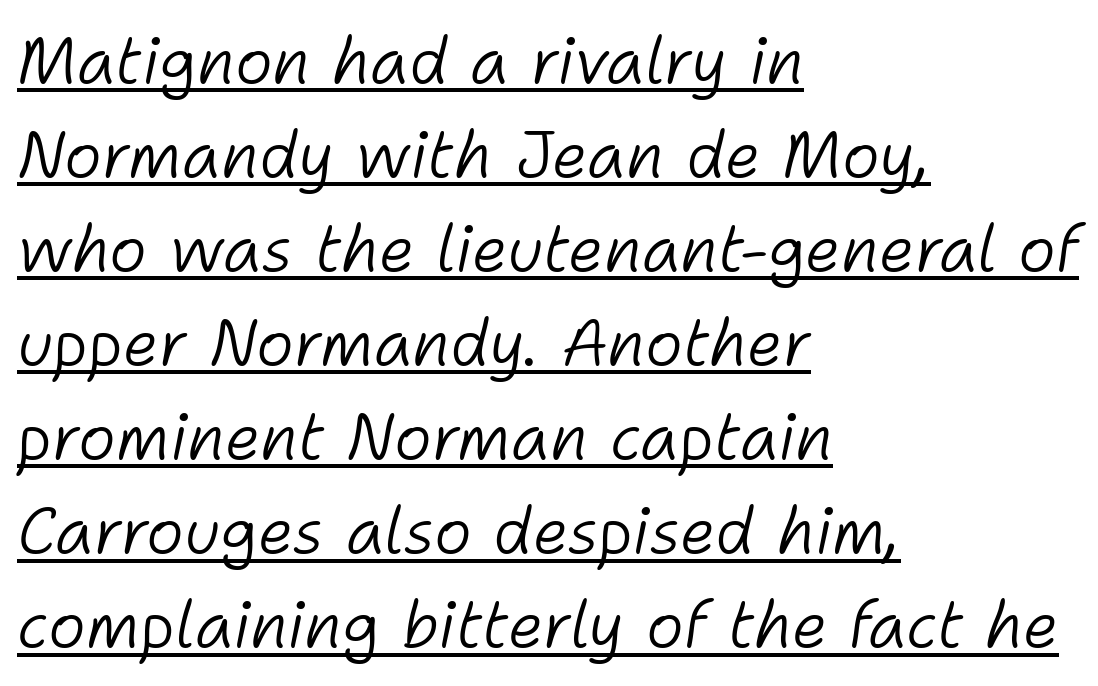
Q: Is the text bold? A: No.
Q: Is the text italic (slanted)? A: Yes, it leans right by about 11 degrees.
Q: Is the text underlined? A: Yes.
Q: How is the paragraph aligned? A: Left-aligned.
Q: Is the spacing between letters normal or unusually wide? A: Normal.
Q: Is the spacing between lines tight, normal or loose? A: Normal.
Q: Width (condensed, normal, or wide)? A: Normal.
Q: Stroke contrast? A: Low.
Q: x-height? A: Medium.
Q: Monospaced? A: No.
